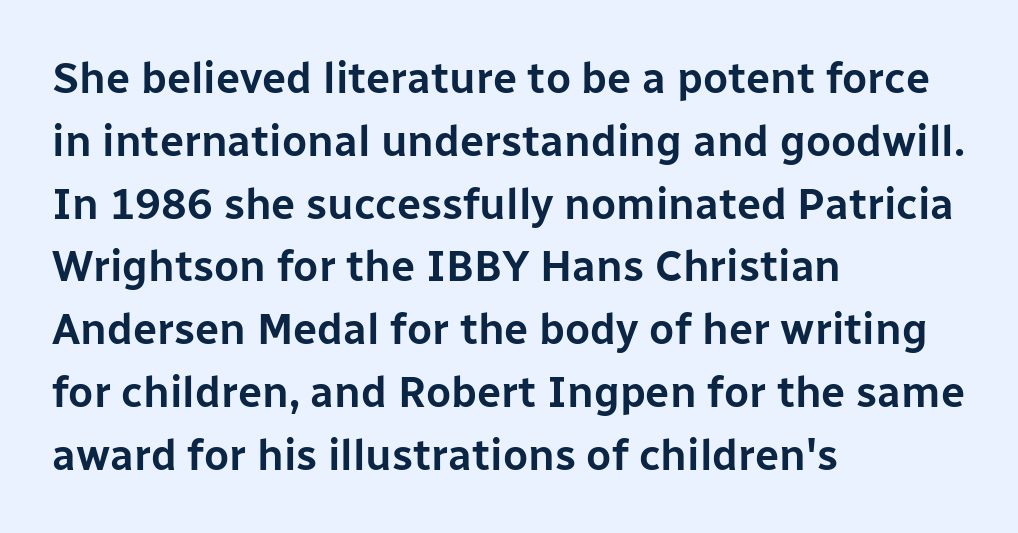
Q: Is the text italic (slanted)? A: No, it is upright.
Q: Is the typeface a serif or a sans-serif typeface? A: Sans-serif.
Q: Is the text underlined? A: No.
Q: How is the paragraph aligned? A: Left-aligned.
Q: Is the spacing between letters normal or unusually wide? A: Normal.
Q: Is the spacing between lines tight, normal or loose? A: Normal.
Q: Width (condensed, normal, or wide)? A: Normal.
Q: Stroke contrast? A: Low.
Q: x-height? A: Medium.
Q: Monospaced? A: No.
